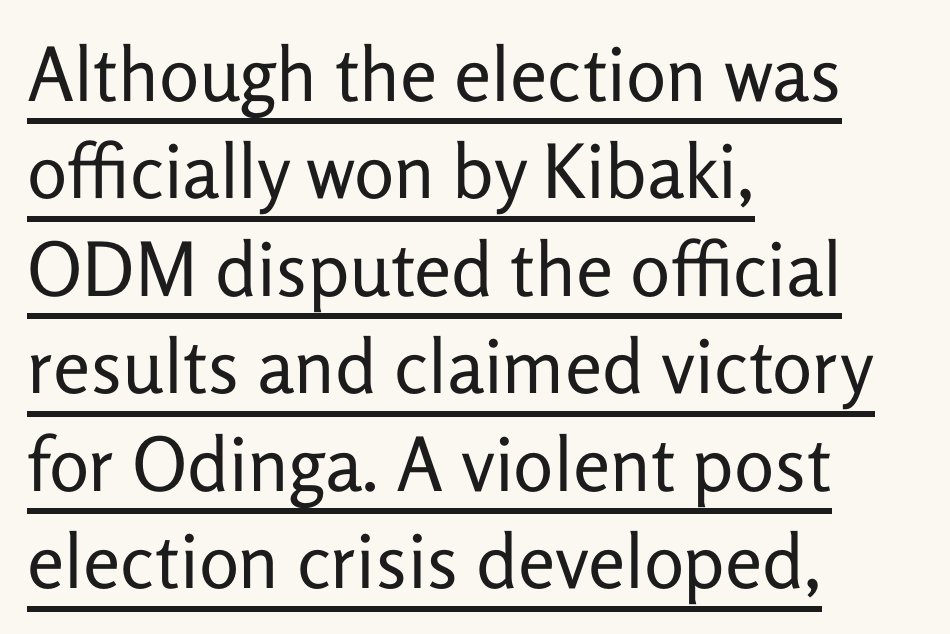
Q: Is the text bold? A: No.
Q: Is the text italic (slanted)? A: No, it is upright.
Q: Is the typeface a serif or a sans-serif typeface? A: Sans-serif.
Q: Is the text underlined? A: Yes.
Q: How is the paragraph aligned? A: Left-aligned.
Q: Is the spacing between letters normal or unusually wide? A: Normal.
Q: Is the spacing between lines tight, normal or loose? A: Normal.
Q: Width (condensed, normal, or wide)? A: Normal.
Q: Stroke contrast? A: Low.
Q: x-height? A: Medium.
Q: Monospaced? A: No.
